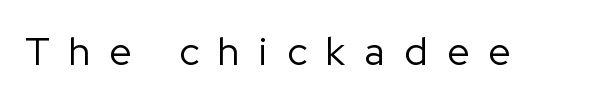
The rendering inserts visible extra space after every character. Looks like regular typesetting: each glyph gets only the width it needs. Anything drawn beneath the words? Only blank space. Classification — sans serif. Every stem runs plumb, perpendicular to the baseline.
